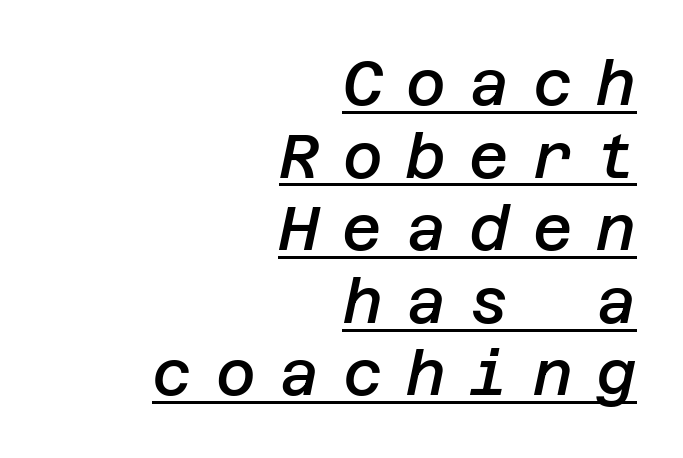
{"italic": "yes", "lean": "right", "slant_degrees": 12, "bold": "semi", "weight": "semibold", "width": "normal", "stroke_contrast": "low", "x_height": "large", "underline": "yes", "align": "right", "line_spacing_ratio": 1.19, "letter_spacing": "wide", "letter_spacing_em": 0.39, "glyph_px": 61}
